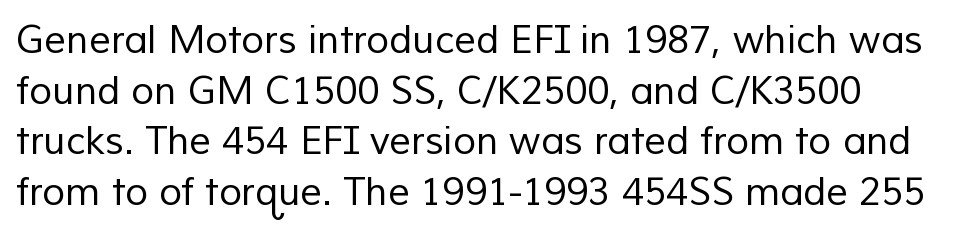
{"serif": "no", "bold": "no", "weight": "regular", "width": "normal", "stroke_contrast": "low", "x_height": "medium", "monospaced": "no", "underline": "no", "align": "left", "line_spacing": "normal", "line_spacing_ratio": 1.33, "letter_spacing": "normal", "letter_spacing_em": 0.0, "glyph_px": 38}
